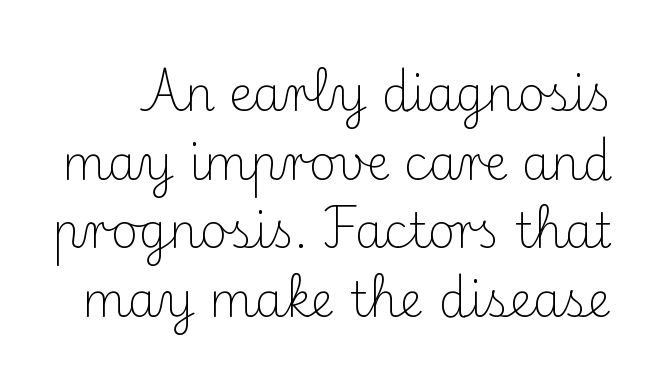
Q: Is the text bold? A: No.
Q: Is the text italic (slanted)? A: No, it is upright.
Q: Is the typeface a serif or a sans-serif typeface? A: Serif.
Q: Is the text underlined? A: No.
Q: Is the spacing between letters normal or unusually wide? A: Normal.
Q: Is the spacing between lines tight, normal or loose? A: Normal.
Q: Width (condensed, normal, or wide)? A: Normal.
Q: Stroke contrast? A: Medium.
Q: x-height? A: Small.
Q: Monospaced? A: No.
